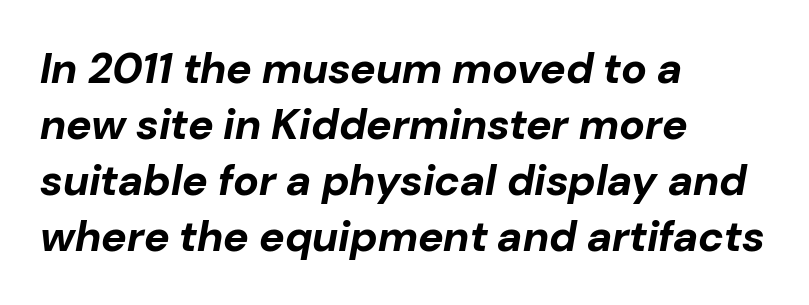
{"italic": "yes", "lean": "right", "slant_degrees": 10, "bold": "yes", "weight": "bold", "width": "normal", "stroke_contrast": "low", "x_height": "medium", "monospaced": "no", "underline": "no", "align": "left", "line_spacing": "normal", "line_spacing_ratio": 1.3, "letter_spacing": "normal", "letter_spacing_em": 0.0, "glyph_px": 43}
